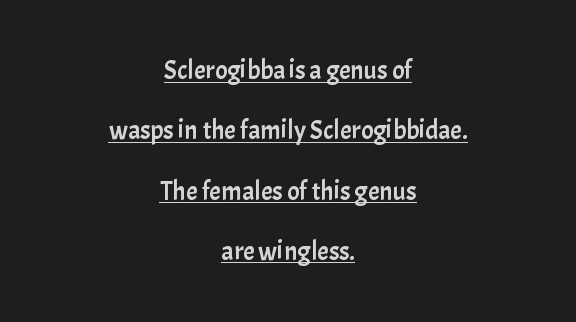
{"italic": "no", "underline": "yes", "align": "center", "line_spacing": "loose", "line_spacing_ratio": 2.32, "letter_spacing": "normal", "letter_spacing_em": 0.0, "glyph_px": 26}
